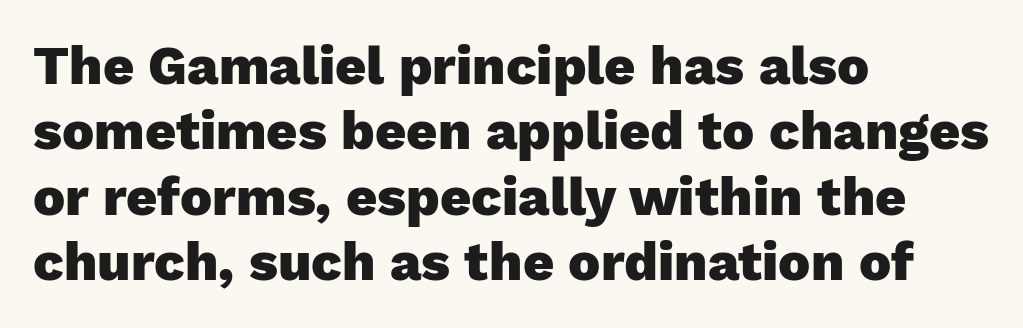
{"serif": "no", "italic": "no", "bold": "yes", "weight": "heavy", "width": "normal", "stroke_contrast": "low", "x_height": "medium", "monospaced": "no", "underline": "no", "align": "left", "line_spacing_ratio": 1.21, "letter_spacing": "normal", "letter_spacing_em": 0.0, "glyph_px": 54}
